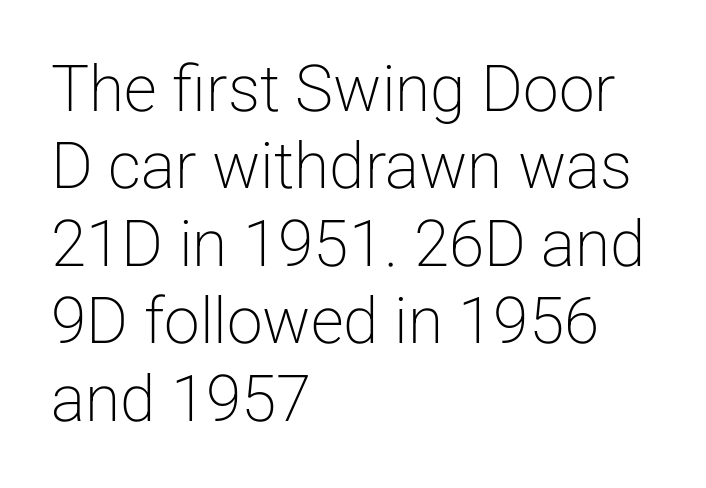
The image shows 64 px light sans-serif type, upright; set left-aligned, line spacing 1.21x, normal letter spacing, not underlined; low stroke contrast and a medium x-height.
